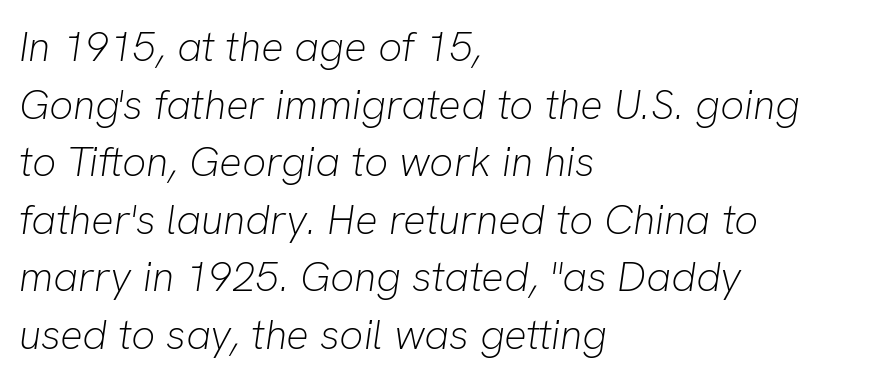
Compared with typical body copy, the letter spacing here is the same. Stems and bowls with no extra thickness — not bold. Rows of type keep a routine distance in the vertical direction. Is this a fixed-width face? No — the glyphs have proportional, varying widths. Where is the straight margin? On the left. The rendering applies a slant to the glyphs.
